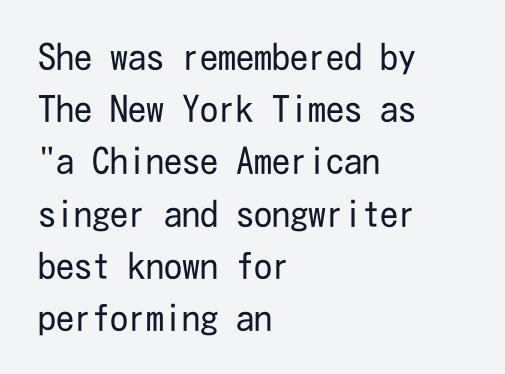
{"serif": "no", "italic": "no", "bold": "no", "weight": "regular", "width": "condensed", "stroke_contrast": "low", "x_height": "medium", "underline": "no", "align": "left", "line_spacing": "normal", "line_spacing_ratio": 1.45, "letter_spacing": "normal", "letter_spacing_em": 0.0, "glyph_px": 36}
